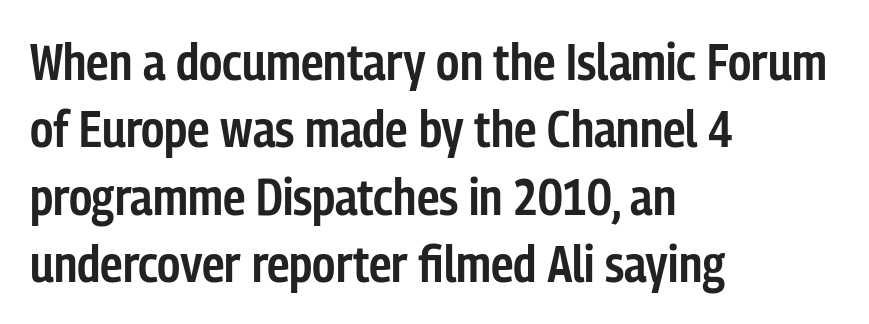
The image shows 51 px semibold, condensed sans-serif type, upright; set left-aligned, normal line spacing (1.32x), normal letter spacing, not underlined; low stroke contrast and a medium x-height.
